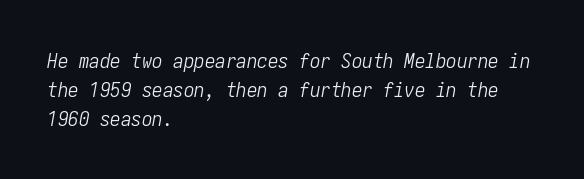
Line starts are locked; line ends wander. Standard letterfit; no display-style spreading of the glyphs. A typesetter would mark this as italic. The face looks like a standard text weight, possibly lighter.
